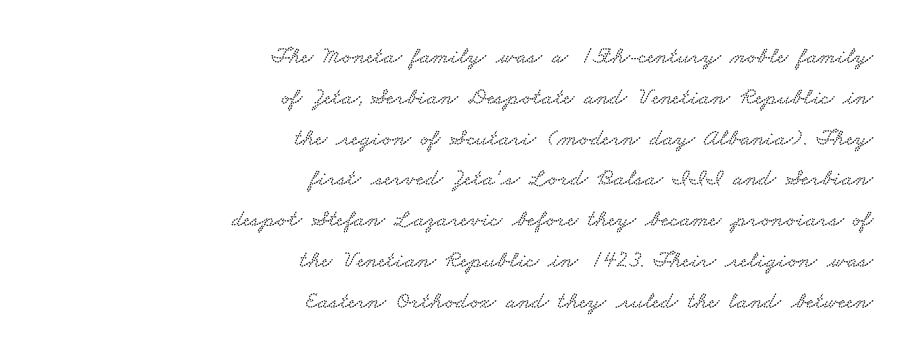
{"underline": "no", "align": "right", "line_spacing": "normal", "line_spacing_ratio": 1.7, "letter_spacing": "normal", "letter_spacing_em": 0.0, "glyph_px": 24}
